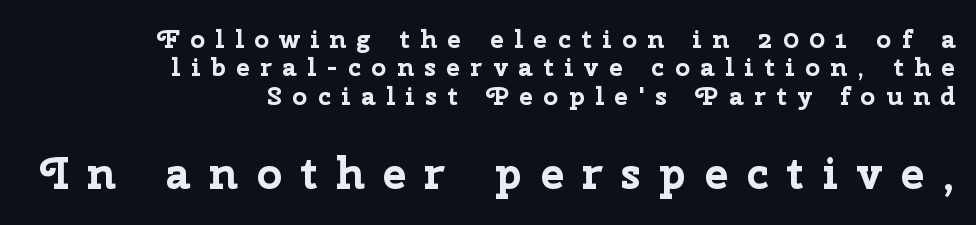
The rendering enlarges the type as you move from the upper chunk to the lower. The glyphs have the mass of a bold cut. Interline gaps are noticeably narrow in this sample. Each letter keeps its own natural width here, so spacing adapts to shape. When letters stand straight like this, we call the style roman or upright. In CSS terms this would be text-align: right.
